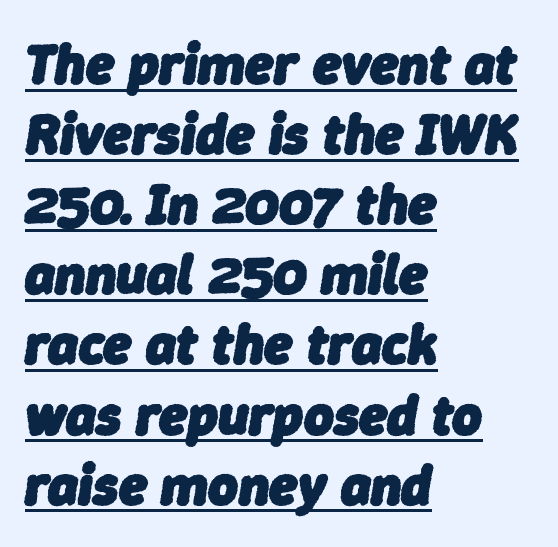
The image shows 57 px heavy type, italic (leaning right); set left-aligned, line spacing 1.23x, normal letter spacing, underlined; low stroke contrast and a medium x-height.
